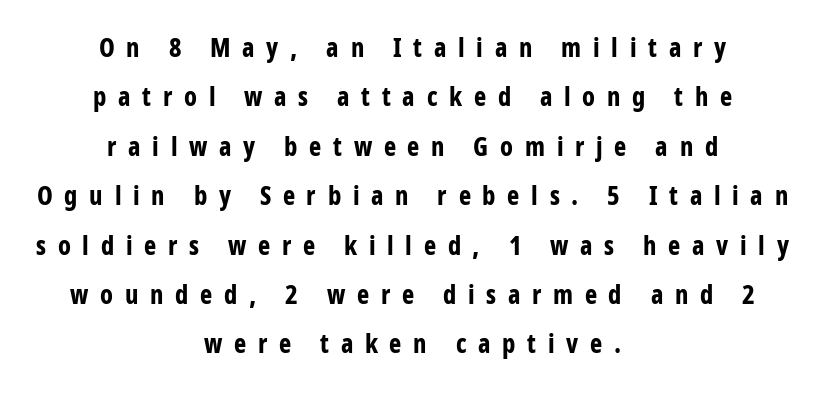
The image shows 26 px bold type, upright; set centered, loose line spacing (1.9x), unusually wide letter spacing (+0.45 em), not underlined.
